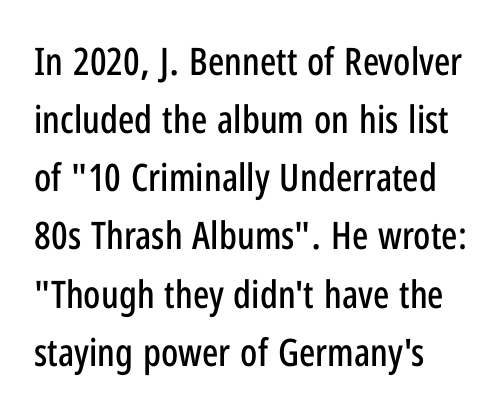
Q: Is the text italic (slanted)? A: No, it is upright.
Q: Is the typeface a serif or a sans-serif typeface? A: Sans-serif.
Q: Is the text underlined? A: No.
Q: Is the spacing between letters normal or unusually wide? A: Normal.
Q: Is the spacing between lines tight, normal or loose? A: Normal.
Q: Width (condensed, normal, or wide)? A: Condensed.
Q: Stroke contrast? A: Low.
Q: x-height? A: Medium.
Q: Monospaced? A: No.
